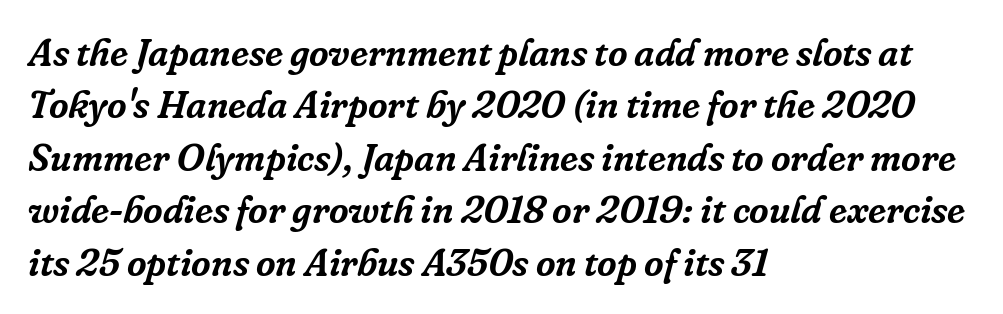
The image shows 38 px serif type, italic (leaning right); set left-aligned, normal line spacing (1.38x), normal letter spacing, not underlined; low stroke contrast and a medium x-height.
